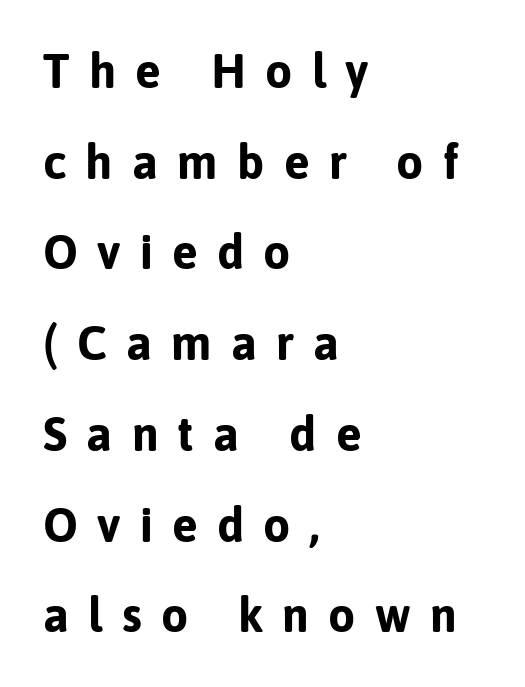
Q: Is the text bold? A: Yes.
Q: Is the text italic (slanted)? A: No, it is upright.
Q: Is the typeface a serif or a sans-serif typeface? A: Sans-serif.
Q: Is the text underlined? A: No.
Q: How is the paragraph aligned? A: Left-aligned.
Q: Is the spacing between letters normal or unusually wide? A: Unusually wide.
Q: Width (condensed, normal, or wide)? A: Normal.
Q: Stroke contrast? A: Low.
Q: x-height? A: Medium.
Q: Monospaced? A: No.
